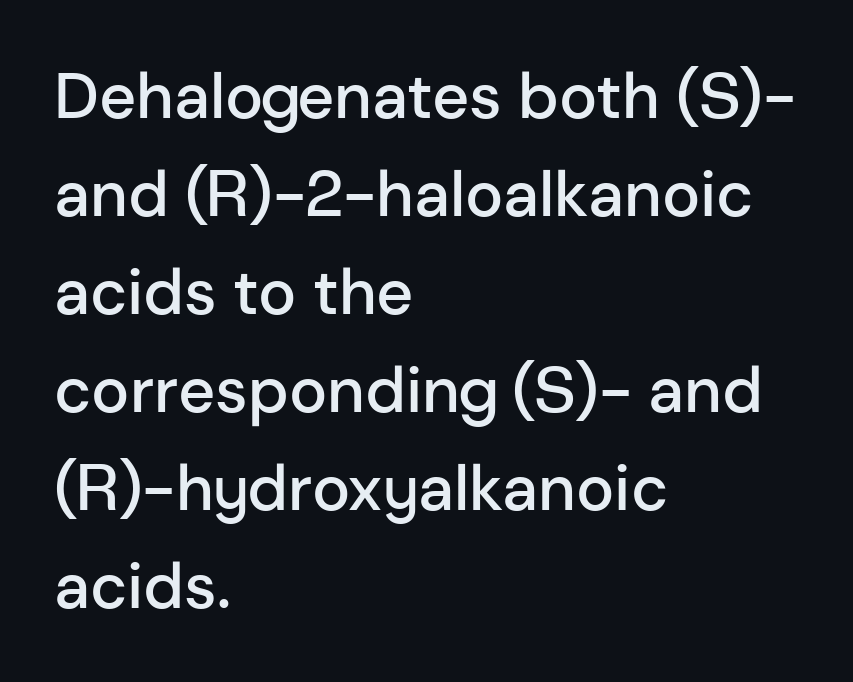
Q: Is the text bold? A: Semi-bold.
Q: Is the text italic (slanted)? A: No, it is upright.
Q: Is the typeface a serif or a sans-serif typeface? A: Sans-serif.
Q: Is the text underlined? A: No.
Q: How is the paragraph aligned? A: Left-aligned.
Q: Is the spacing between letters normal or unusually wide? A: Normal.
Q: Is the spacing between lines tight, normal or loose? A: Normal.
Q: Width (condensed, normal, or wide)? A: Normal.
Q: Stroke contrast? A: Low.
Q: x-height? A: Medium.
Q: Monospaced? A: No.
